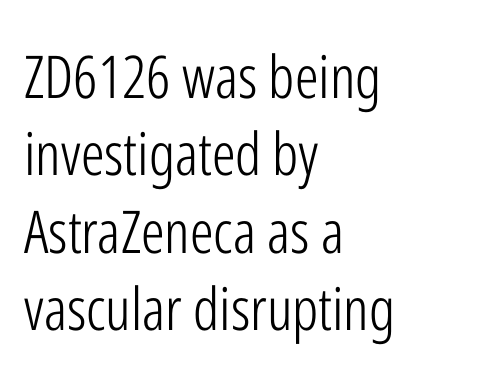
Descenders are the only things crossing below the line. The type is set solid horizontally, with unmodified tracking. The font sits on the lighter half of the weight spectrum, regular included. The rag falls on the right side of this text block. Each letter's strokes conclude bluntly, with no projecting serifs.
